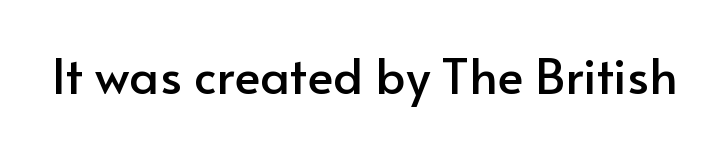
The image shows 49 px sans-serif type, upright; set normal letter spacing, not underlined; low stroke contrast and a small x-height.
